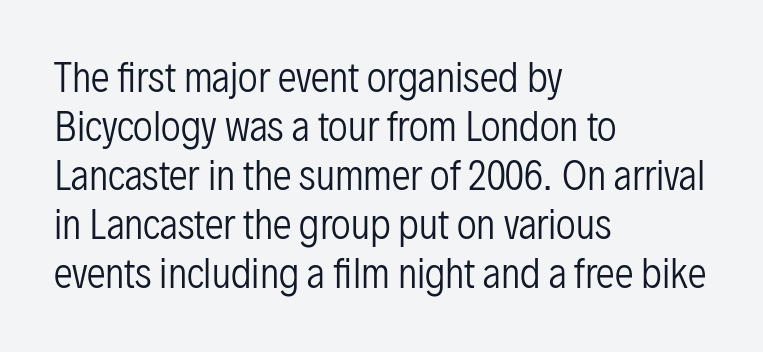
Q: Is the text bold? A: No.
Q: Is the text italic (slanted)? A: No, it is upright.
Q: Is the typeface a serif or a sans-serif typeface? A: Sans-serif.
Q: Is the text underlined? A: No.
Q: How is the paragraph aligned? A: Left-aligned.
Q: Is the spacing between letters normal or unusually wide? A: Normal.
Q: Is the spacing between lines tight, normal or loose? A: Normal.
Q: Width (condensed, normal, or wide)? A: Condensed.
Q: Stroke contrast? A: Low.
Q: x-height? A: Medium.
Q: Monospaced? A: No.
